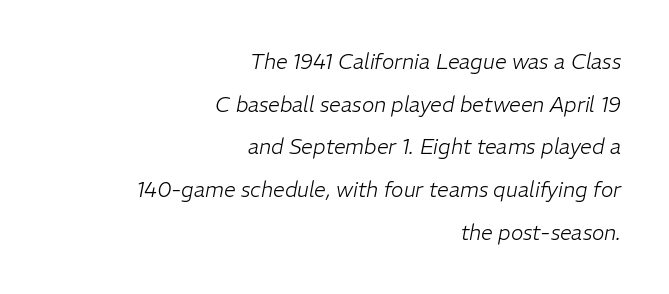
Q: Is the text bold? A: No.
Q: Is the text italic (slanted)? A: Yes, it leans right by about 11 degrees.
Q: Is the text underlined? A: No.
Q: How is the paragraph aligned? A: Right-aligned.
Q: Is the spacing between letters normal or unusually wide? A: Normal.
Q: Is the spacing between lines tight, normal or loose? A: Loose.
